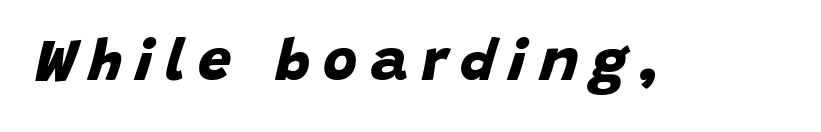
The image shows 59 px bold sans-serif type; set unusually wide letter spacing (+0.22 em), not underlined; low stroke contrast and a large x-height.
